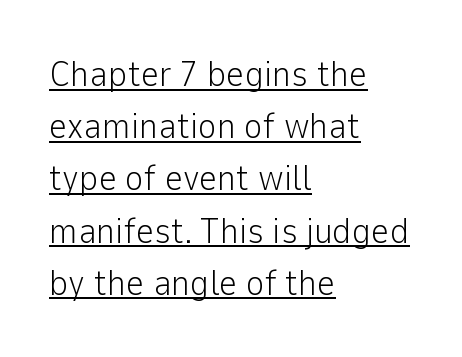
{"serif": "no", "italic": "no", "bold": "no", "weight": "light", "width": "normal", "stroke_contrast": "low", "x_height": "medium", "monospaced": "no", "underline": "yes", "align": "left", "line_spacing": "normal", "line_spacing_ratio": 1.45, "letter_spacing": "normal", "letter_spacing_em": 0.0, "glyph_px": 36}
